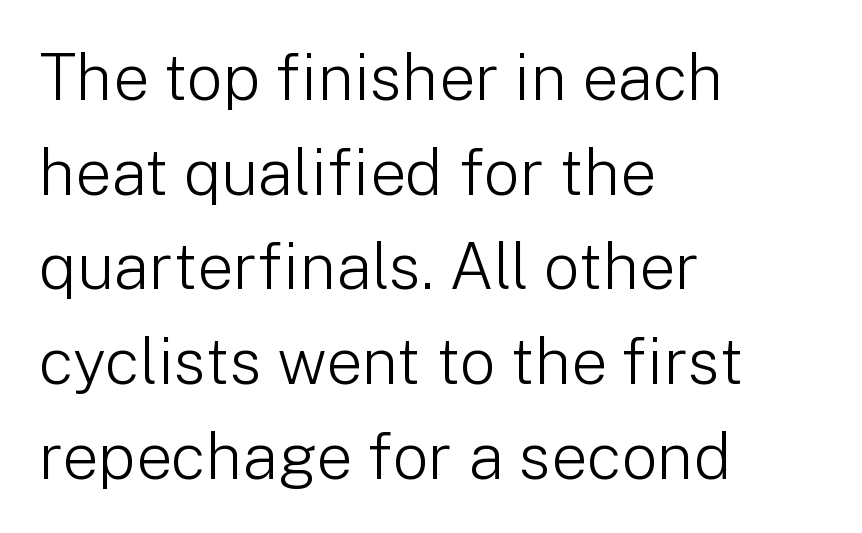
The image shows 64 px light sans-serif type, upright; set left-aligned, normal line spacing (1.48x), normal letter spacing, not underlined; low stroke contrast and a medium x-height.
